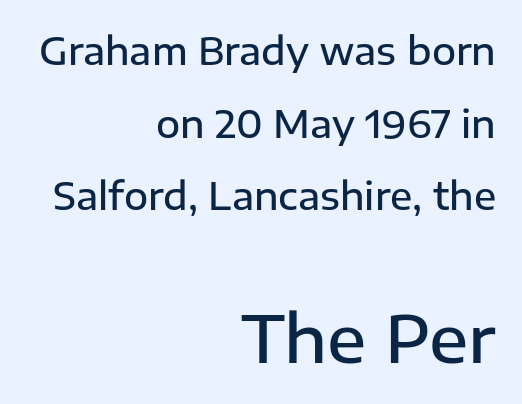
This is the in-between weight designers call semibold or demi. Typographically, this falls in the sans-serif category. The passage shown is typed in a proportional face where columns would drift. Block two is the big one; block one sits smaller above it. The type sits square on the baseline with zero lean.
